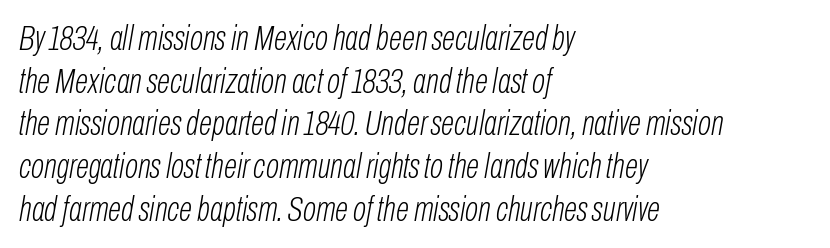
{"italic": "yes", "lean": "right", "slant_degrees": 10, "bold": "no", "weight": "light", "width": "condensed", "stroke_contrast": "low", "x_height": "medium", "monospaced": "no", "underline": "no", "align": "left", "line_spacing_ratio": 1.22, "letter_spacing": "normal", "letter_spacing_em": 0.0, "glyph_px": 35}
